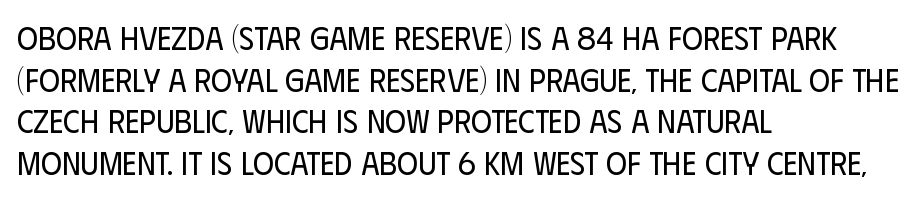
{"serif": "no", "italic": "no", "bold": "no", "weight": "regular", "width": "condensed", "stroke_contrast": "low", "x_height": "large", "monospaced": "no", "underline": "no", "align": "left", "line_spacing": "normal", "line_spacing_ratio": 1.3, "letter_spacing": "normal", "letter_spacing_em": 0.0, "glyph_px": 32}
